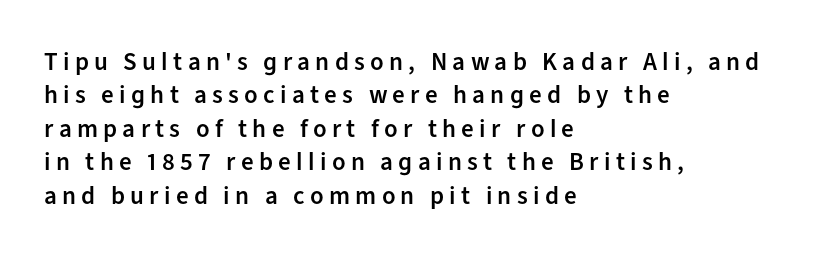
The image shows 25 px text type, upright; set left-aligned, normal line spacing (1.34x), unusually wide letter spacing (+0.21 em), not underlined.
